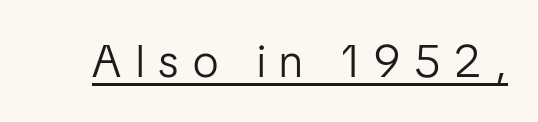
Underlined type. The tracking reads as deliberately expanded to a designer's eye. On a weight scale, this lands at 450 or below. It's the straight-up-and-down kind of type. Are there feet on the stems? There aren't — it's a sans.
